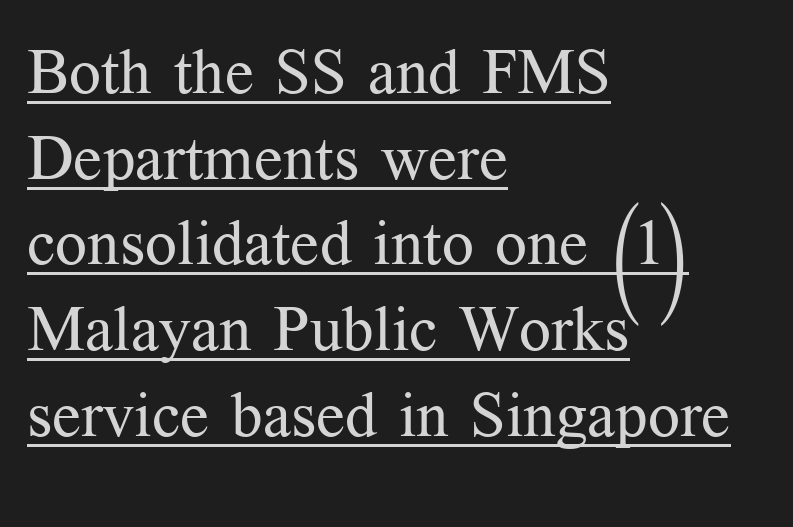
Short and long lines alike share a common starting point at left. The lettering holds an erect, upright posture throughout. Each new line begins a customary step beneath the previous one. Glance below the letters and you will spot a drawn line. The face looks like a standard text weight, possibly lighter. Think of a printed novel: that variable character pitch is what you see here.
